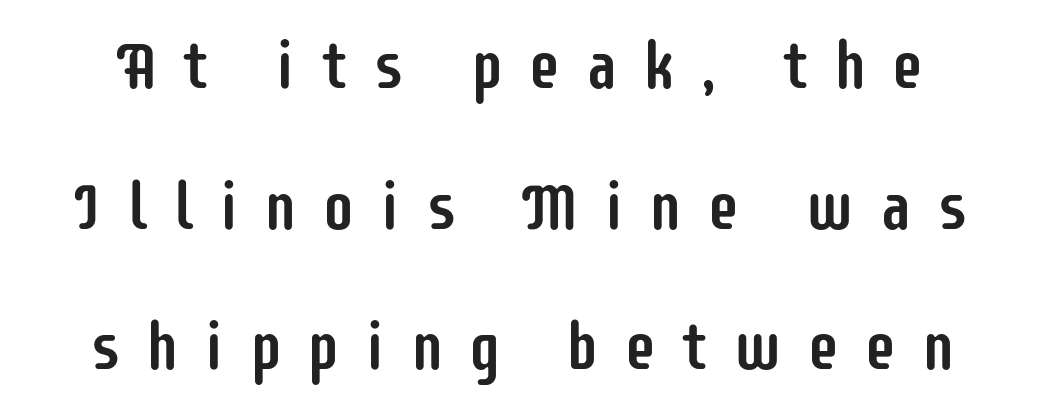
Q: Is the text italic (slanted)? A: No, it is upright.
Q: Is the typeface a serif or a sans-serif typeface? A: Sans-serif.
Q: Is the text underlined? A: No.
Q: Is the spacing between letters normal or unusually wide? A: Unusually wide.
Q: Is the spacing between lines tight, normal or loose? A: Loose.
Q: Width (condensed, normal, or wide)? A: Condensed.
Q: Stroke contrast? A: Low.
Q: x-height? A: Large.
Q: Monospaced? A: No.
